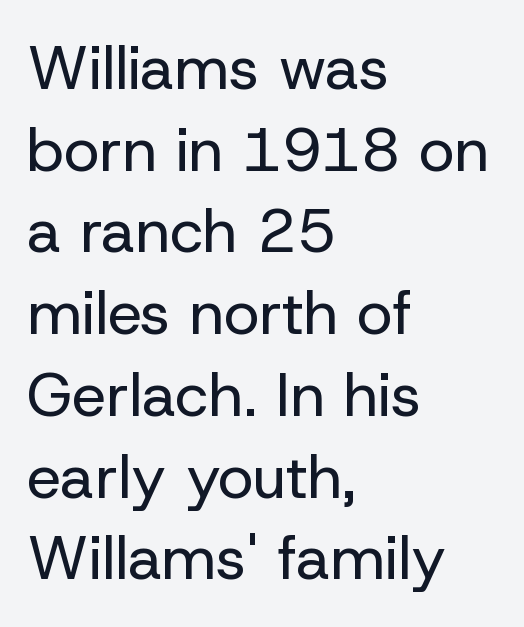
Q: Is the text bold? A: No.
Q: Is the text italic (slanted)? A: No, it is upright.
Q: Is the typeface a serif or a sans-serif typeface? A: Sans-serif.
Q: Is the text underlined? A: No.
Q: How is the paragraph aligned? A: Left-aligned.
Q: Is the spacing between letters normal or unusually wide? A: Normal.
Q: Is the spacing between lines tight, normal or loose? A: Normal.
Q: Width (condensed, normal, or wide)? A: Normal.
Q: Stroke contrast? A: Low.
Q: x-height? A: Medium.
Q: Monospaced? A: No.
